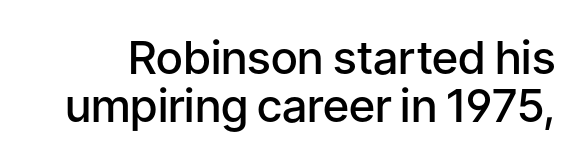
Students, observe: this is what under-led, compact text looks like. Letters rest on an invisible, unmarked baseline. The passage shown is typed in a proportional face where columns would drift. This is moderately heavy type, rendered in semibold. You could call the tracking neutral — neither tight nor loose. The letters stand straight up with perfectly vertical stems.
